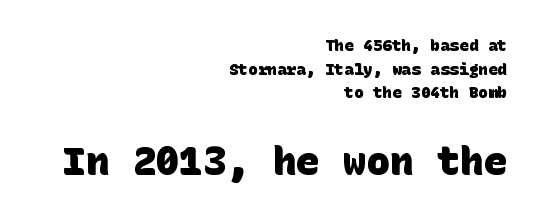
{"serif": "no", "bold": "yes", "weight": "heavy", "width": "normal", "stroke_contrast": "low", "x_height": "large", "underline": "no", "align": "right", "line_spacing": "normal", "line_spacing_ratio": 1.47, "letter_spacing": "normal", "letter_spacing_em": 0.0, "larger_block": "second", "size_ratio": 2.44, "glyph_px": 39}
